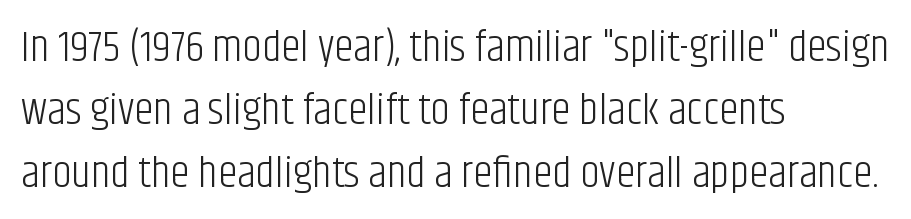
{"serif": "no", "italic": "no", "bold": "no", "weight": "light", "width": "condensed", "stroke_contrast": "low", "x_height": "large", "monospaced": "no", "underline": "no", "align": "left", "line_spacing": "normal", "line_spacing_ratio": 1.43, "letter_spacing": "normal", "letter_spacing_em": 0.0, "glyph_px": 44}
